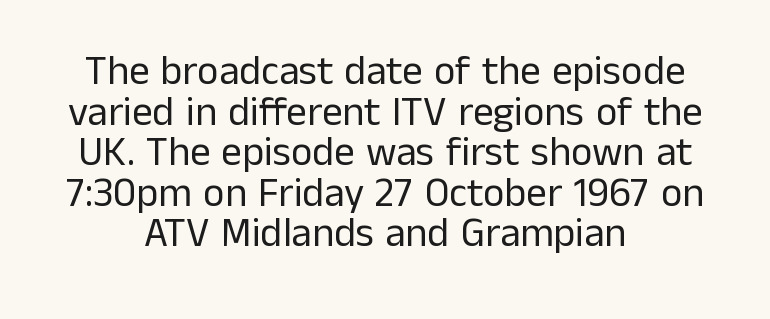
Visually the block forms a symmetrical silhouette, jagged on both flanks. In terms of leading, this rendering errs on the cramped side. The type family on display is of the sans-serif kind. A quiet, ordinary-to-light weight characterises the typeface. A typesetter would mark this as roman, not italic. The passage shown is typed in a proportional face where columns would drift.
